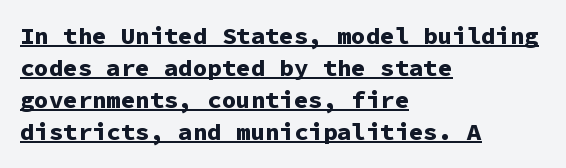
The image shows 24 px bold type, upright; set left-aligned, normal line spacing (1.34x), normal letter spacing, underlined.
